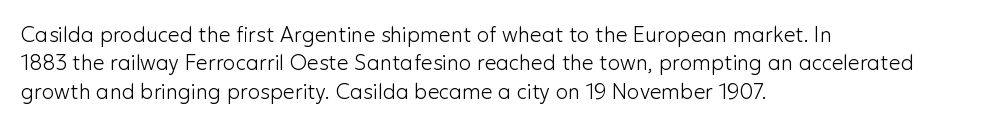
The image shows 21 px text type, upright; set left-aligned, normal line spacing (1.35x), normal letter spacing, not underlined.
